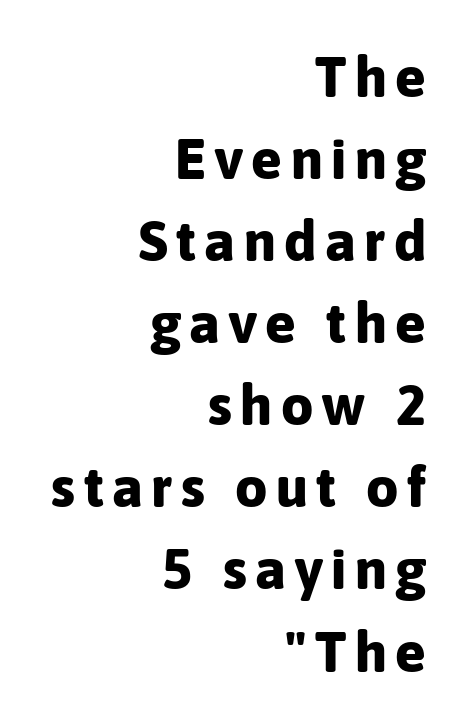
The image shows 57 px bold sans-serif type, upright; set right-aligned, normal line spacing (1.44x), not underlined; low stroke contrast and a medium x-height.
